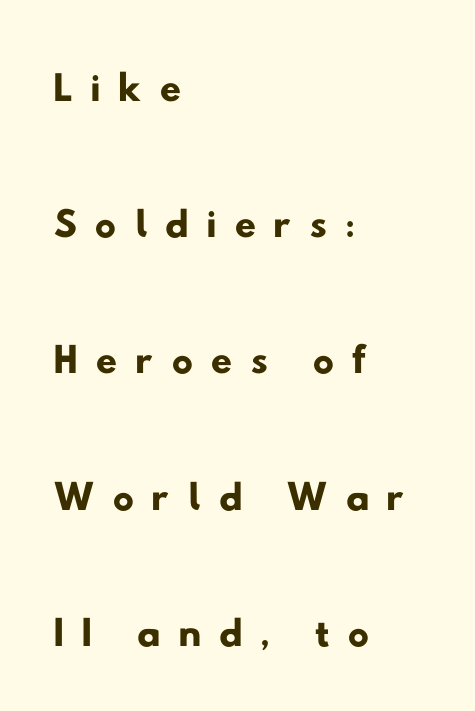
The image shows 60 px wide sans-serif type; set left-aligned, loose line spacing (2.27x), unusually wide letter spacing (+0.28 em), not underlined; low stroke contrast and a small x-height.
